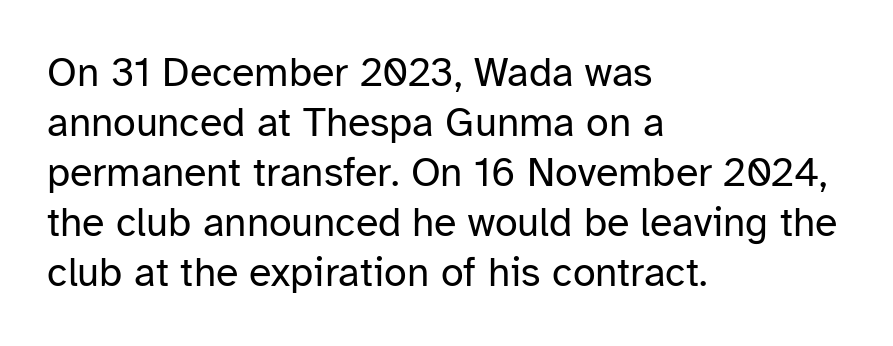
Stroke terminals: plain, sans-serif. Unlike italic type, these characters show no tilt at all. Weight class: somewhere from thin through regular. Character widths vary here, with narrow letters taking less room than wide ones.
